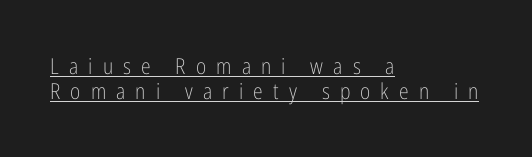
Inter-character spacing is expanded well beyond the font's built-in metrics. The designer dialed line spacing down below the default. Line starts are locked; line ends wander. Tall strokes in this sample are plumb rather than angled.
